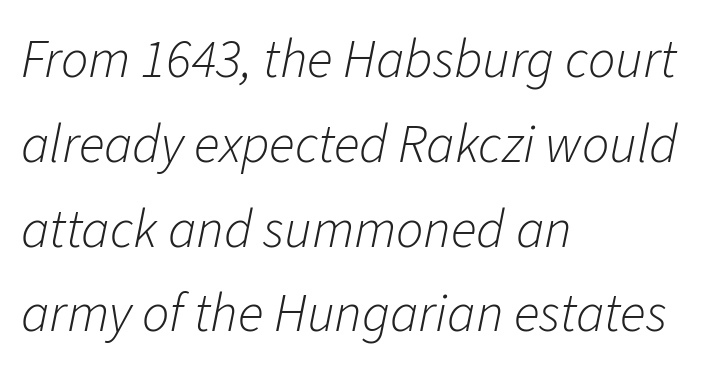
{"italic": "yes", "lean": "right", "slant_degrees": 11, "bold": "no", "weight": "light", "width": "normal", "stroke_contrast": "low", "x_height": "medium", "monospaced": "no", "underline": "no", "align": "left", "line_spacing": "normal", "line_spacing_ratio": 1.57, "letter_spacing": "normal", "letter_spacing_em": 0.0, "glyph_px": 54}
